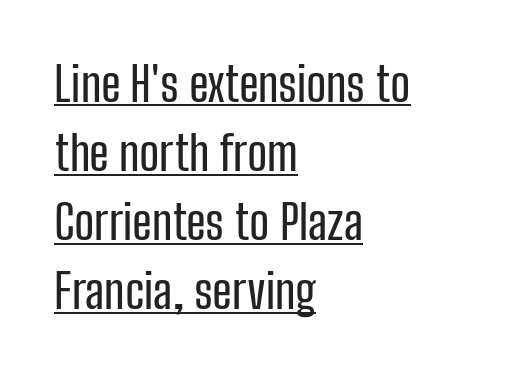
The image shows 48 px condensed sans-serif type, upright; set left-aligned, normal line spacing (1.44x), normal letter spacing, underlined; low stroke contrast and a medium x-height.
